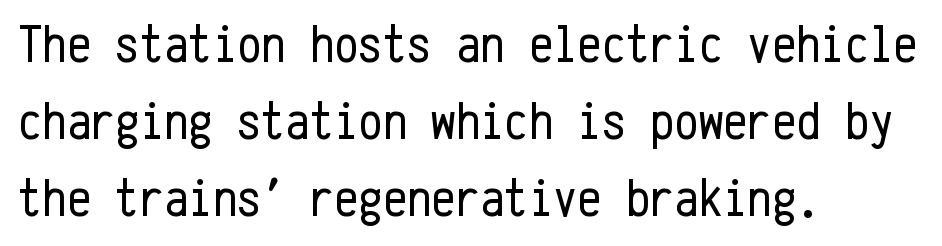
{"serif": "no", "italic": "no", "bold": "no", "weight": "regular", "width": "condensed", "stroke_contrast": "low", "x_height": "medium", "monospaced": "yes", "underline": "no", "align": "left", "line_spacing": "normal", "line_spacing_ratio": 1.43, "letter_spacing": "normal", "letter_spacing_em": 0.0, "glyph_px": 54}
